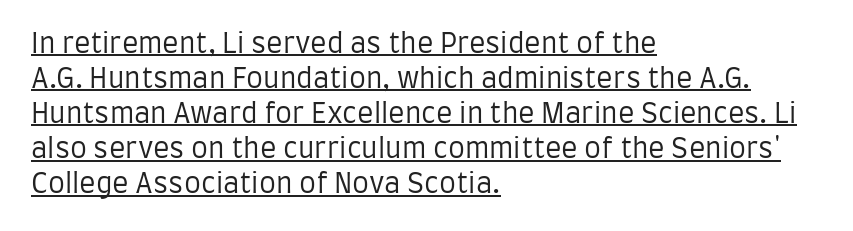
Teacher's note: observe the even left margin — that is flush-left alignment. Decoration check: the copy is underlined. The line-height multiplier appears to be the usual default. You could call the tracking neutral — neither tight nor loose. A light-to-regular cut is what we see here. A roman cut, with each character standing at attention.
